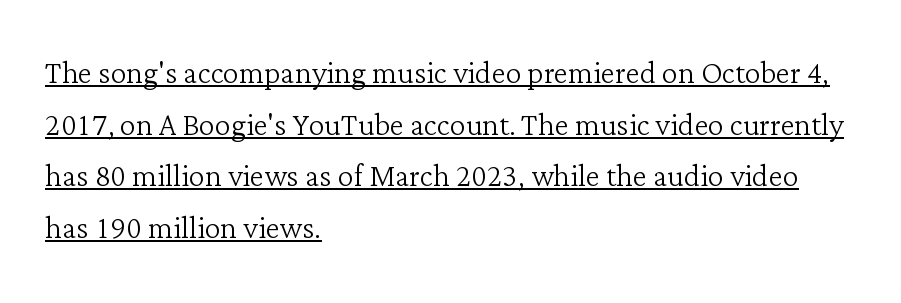
Is the type heavy? It reads as light-to-regular instead. This sample uses an upright cut, with every glyph sitting square on the baseline. Does a line run under the words? Yes, clearly. Caption: standard tracking, unaltered.
